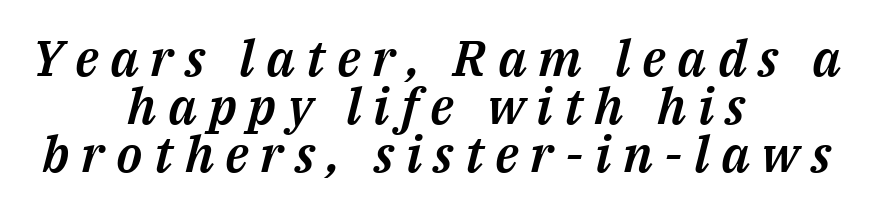
{"italic": "yes", "lean": "right", "slant_degrees": 14, "width": "normal", "stroke_contrast": "medium", "x_height": "medium", "monospaced": "no", "underline": "no", "align": "center", "line_spacing": "tight", "line_spacing_ratio": 0.96, "letter_spacing": "wide", "letter_spacing_em": 0.23, "glyph_px": 50}
